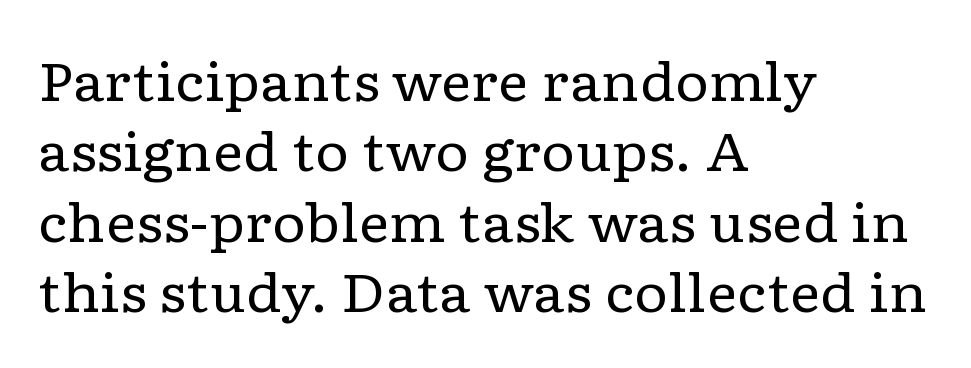
The image shows 53 px regular-weight, wide serif type, upright; set left-aligned, normal line spacing (1.33x), normal letter spacing, not underlined; low stroke contrast and a medium x-height.
